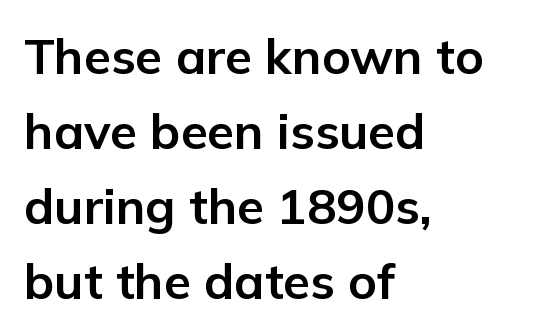
Q: Is the text bold? A: Yes.
Q: Is the text italic (slanted)? A: No, it is upright.
Q: Is the typeface a serif or a sans-serif typeface? A: Sans-serif.
Q: Is the text underlined? A: No.
Q: How is the paragraph aligned? A: Left-aligned.
Q: Is the spacing between letters normal or unusually wide? A: Normal.
Q: Is the spacing between lines tight, normal or loose? A: Normal.
Q: Width (condensed, normal, or wide)? A: Normal.
Q: Stroke contrast? A: Low.
Q: x-height? A: Medium.
Q: Monospaced? A: No.
